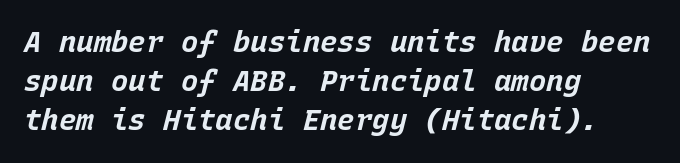
Looks like terminal output: every glyph gets an equal slot. Plain, unruled lines of type. Pretty heavy lettering here — definitely bold. Normally led — the rows are evenly, conventionally spaced. Caption: standard tracking, unaltered. These lines are set flush left with a ragged right edge.
